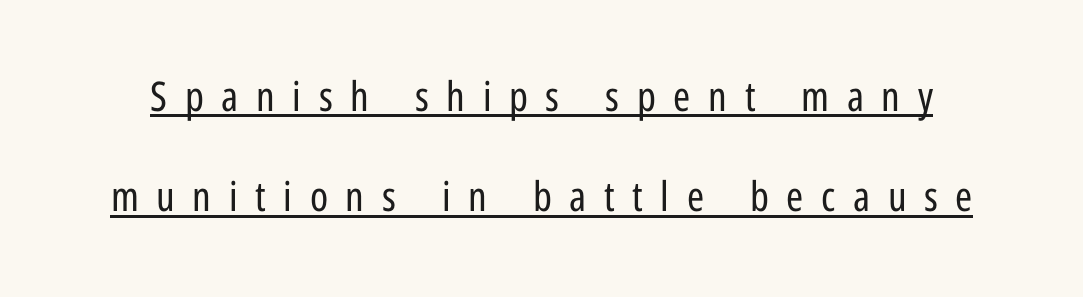
Notice the wide empty band between every row — that's loose leading. You could not count columns in this text — the font is proportionally spaced. Is the stroke heavy? The answer is a plain regular-or-lighter. Style check: upright. A baseline rule has been typeset under these characters.
